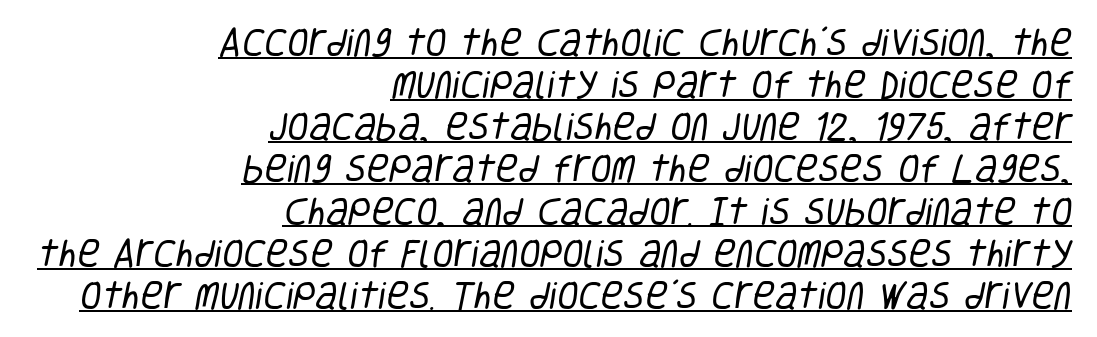
Tracking value appears to be zero — textbook default spacing. Layout note: lines flush right. Caption: face not bold, strokes unweighted. Observe the absence of serifs on each vertical stroke in this sample.
